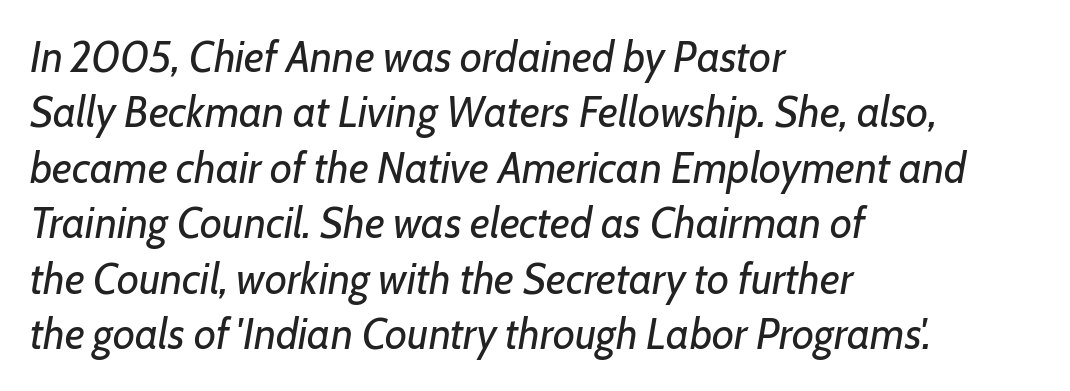
Q: Is the text bold? A: No.
Q: Is the text italic (slanted)? A: Yes, it leans right by about 7 degrees.
Q: Is the text underlined? A: No.
Q: How is the paragraph aligned? A: Left-aligned.
Q: Is the spacing between letters normal or unusually wide? A: Normal.
Q: Is the spacing between lines tight, normal or loose? A: Normal.
Q: Width (condensed, normal, or wide)? A: Normal.
Q: Stroke contrast? A: Low.
Q: x-height? A: Medium.
Q: Monospaced? A: No.
